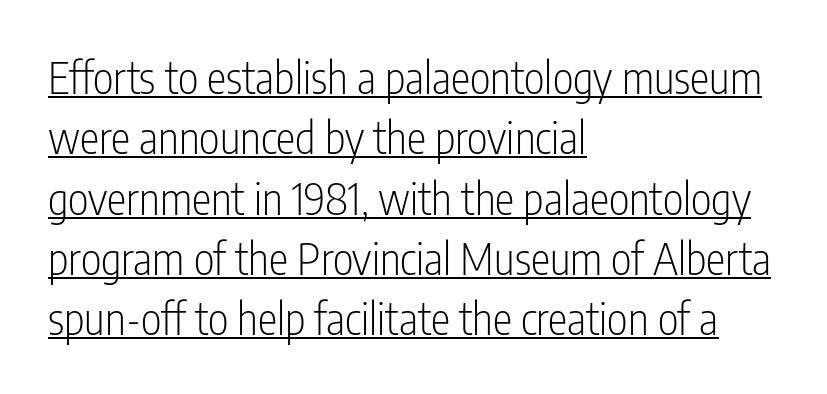
The image shows 44 px light, condensed sans-serif type, upright; set left-aligned, normal line spacing (1.37x), normal letter spacing, underlined; low stroke contrast and a medium x-height.
